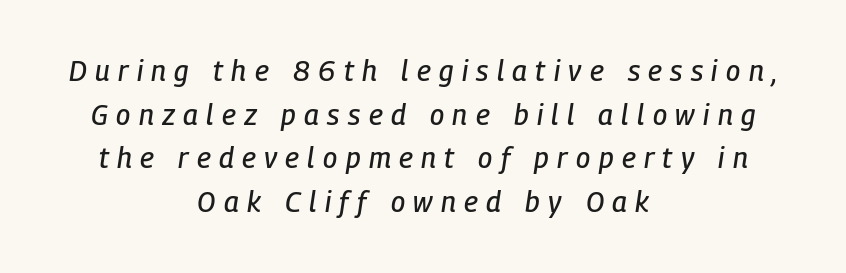
{"italic": "yes", "lean": "right", "slant_degrees": 9, "width": "condensed", "stroke_contrast": "low", "x_height": "medium", "monospaced": "no", "underline": "no", "align": "center", "line_spacing": "normal", "line_spacing_ratio": 1.56, "letter_spacing": "wide", "letter_spacing_em": 0.3, "glyph_px": 28}
